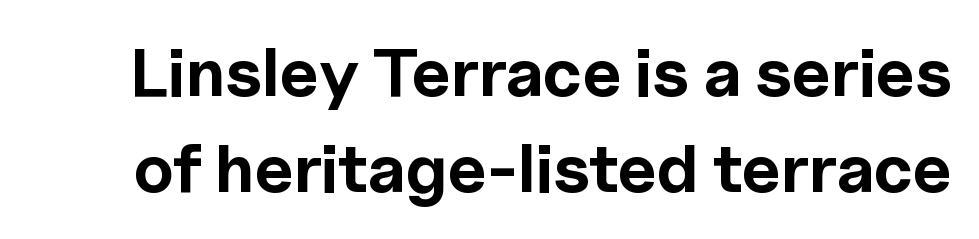
{"serif": "no", "italic": "no", "bold": "yes", "weight": "bold", "width": "normal", "x_height": "medium", "monospaced": "no", "underline": "no", "line_spacing": "normal", "line_spacing_ratio": 1.41, "letter_spacing": "normal", "letter_spacing_em": 0.0, "glyph_px": 68}
